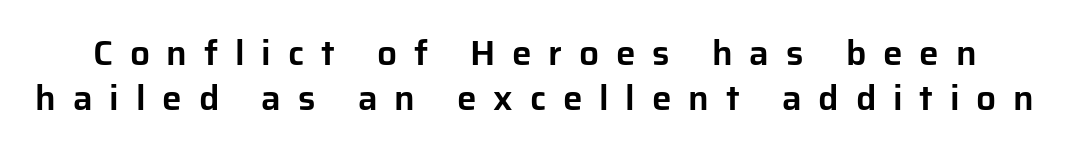
Q: Is the text italic (slanted)? A: No, it is upright.
Q: Is the typeface a serif or a sans-serif typeface? A: Sans-serif.
Q: Is the text underlined? A: No.
Q: Is the spacing between letters normal or unusually wide? A: Unusually wide.
Q: Is the spacing between lines tight, normal or loose? A: Normal.
Q: Width (condensed, normal, or wide)? A: Normal.
Q: Stroke contrast? A: Low.
Q: x-height? A: Medium.
Q: Monospaced? A: No.
